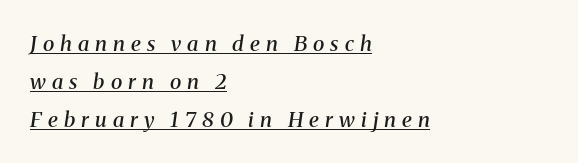
Underlined type. The lines are quadded left. This sample uses expanded letter spacing, leaving extra air between glyphs. This sample uses an oblique cut, with every glyph tilted off the vertical.
